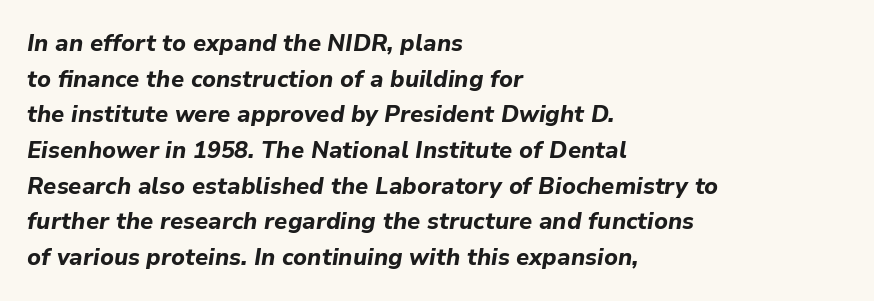
The image shows 23 px bold type, italic (leaning right); set left-aligned, normal line spacing (1.55x), normal letter spacing, not underlined.
